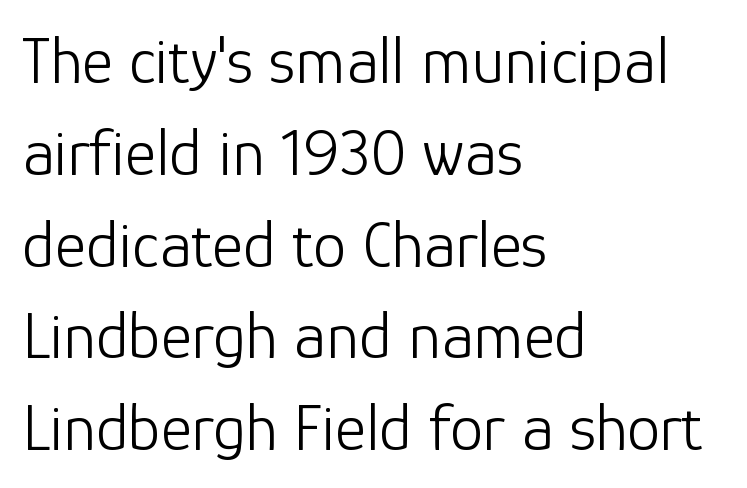
{"serif": "no", "italic": "no", "bold": "no", "weight": "light", "width": "normal", "stroke_contrast": "low", "x_height": "medium", "monospaced": "no", "underline": "no", "align": "left", "line_spacing": "normal", "line_spacing_ratio": 1.37, "letter_spacing": "normal", "letter_spacing_em": 0.0, "glyph_px": 67}
